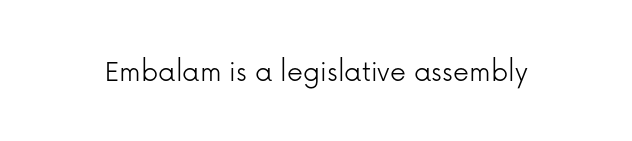
{"serif": "no", "italic": "no", "bold": "no", "weight": "light", "width": "normal", "stroke_contrast": "low", "x_height": "medium", "monospaced": "no", "underline": "no", "letter_spacing": "normal", "letter_spacing_em": 0.0, "glyph_px": 32}
